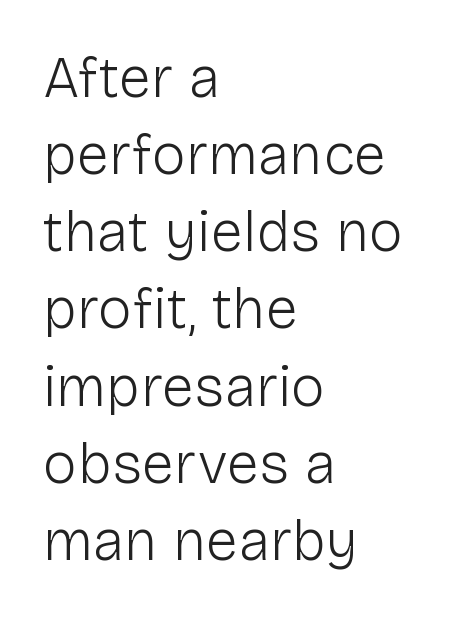
The image shows 58 px light sans-serif type, upright; set left-aligned, normal line spacing (1.33x), normal letter spacing, not underlined; low stroke contrast and a medium x-height.
